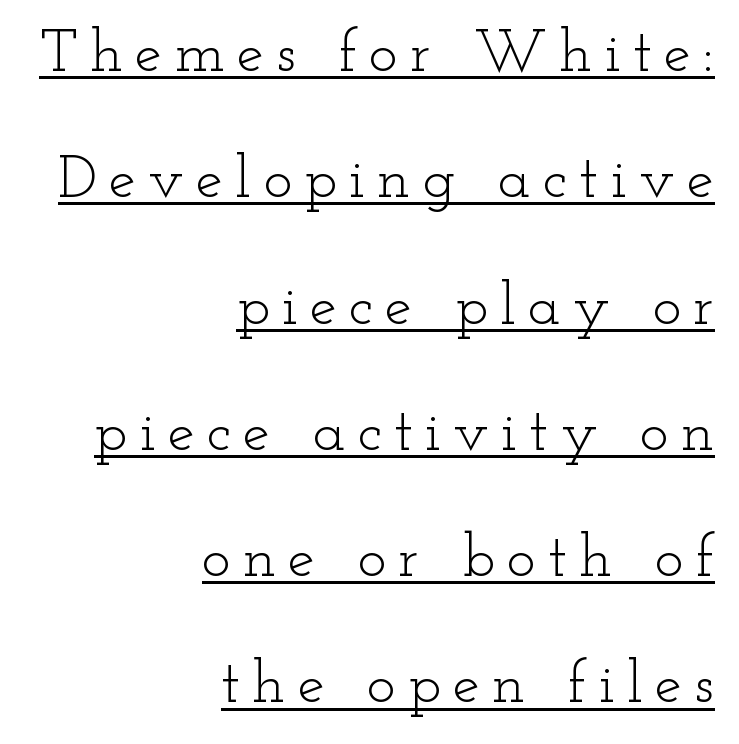
{"serif": "yes", "italic": "no", "bold": "no", "weight": "light", "width": "wide", "stroke_contrast": "low", "x_height": "small", "monospaced": "no", "underline": "yes", "align": "right", "line_spacing": "loose", "line_spacing_ratio": 2.07, "letter_spacing": "wide", "letter_spacing_em": 0.2, "glyph_px": 61}
